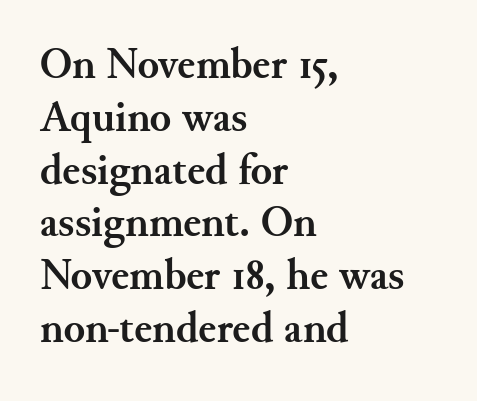
Anything drawn beneath the words? Only blank space. Tracking here is standard; glyphs follow each other at the usual distance. Each letter keeps its own natural width here, so spacing adapts to shape. The ragged edge is on the right, which tells us the setting is flush left. The characters look thick and weighty, a clear bold.
